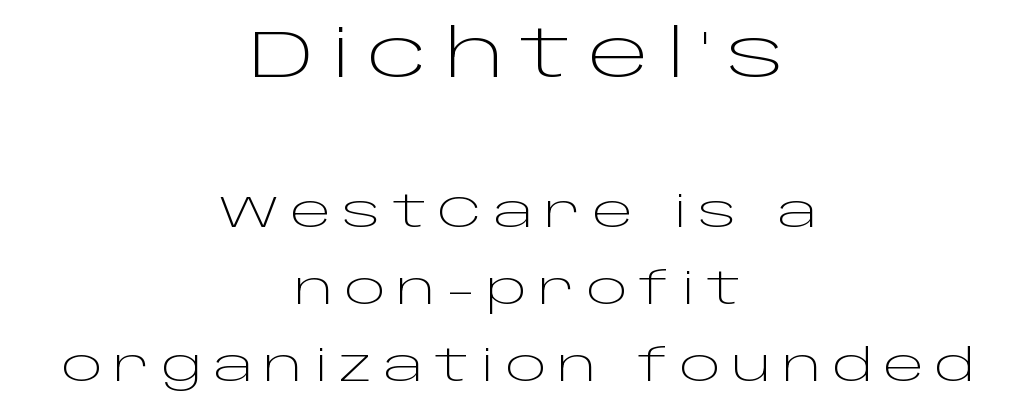
The image shows 66 px light, wide sans-serif type, upright; set centered, line spacing 1.75x, unusually wide letter spacing (+0.24 em), not underlined; the first (top) block is 1.5x larger; low stroke contrast and a large x-height.
